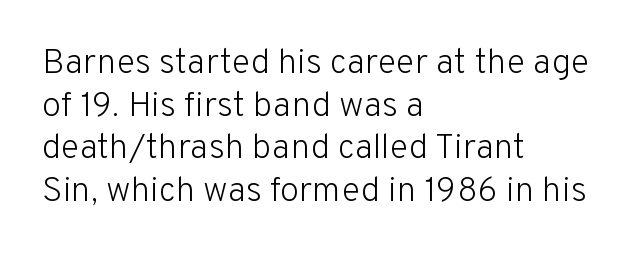
{"serif": "no", "italic": "no", "bold": "no", "weight": "light", "width": "normal", "stroke_contrast": "low", "x_height": "medium", "monospaced": "no", "underline": "no", "align": "left", "line_spacing_ratio": 1.22, "letter_spacing": "normal", "letter_spacing_em": 0.0, "glyph_px": 35}
